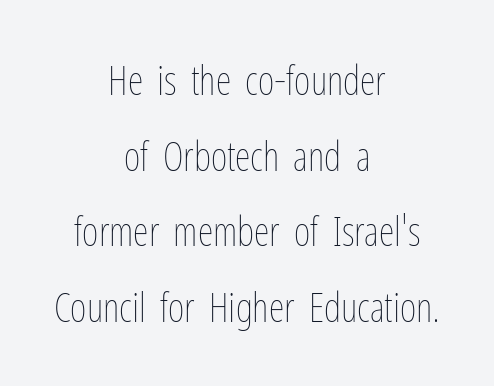
The image shows 40 px thin, condensed type, upright; set centered, line spacing 1.89x, normal letter spacing, not underlined; low stroke contrast and a medium x-height.
